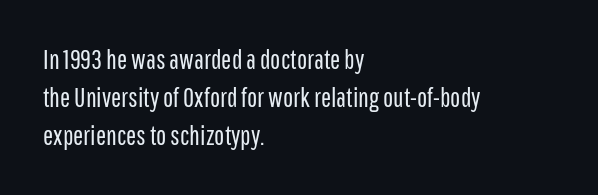
{"italic": "no", "bold": "no", "underline": "no", "align": "left", "line_spacing": "normal", "line_spacing_ratio": 1.41, "letter_spacing": "normal", "letter_spacing_em": 0.0, "glyph_px": 27}
